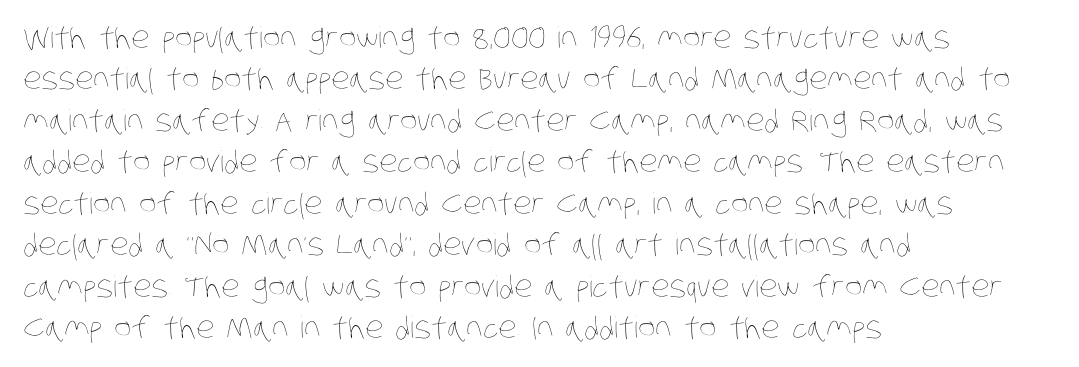
Rule under the text: the space is simply empty. The cut favours lightness, reaching ordinary text weight at its darkest. You could call the tracking neutral — neither tight nor loose. A normal amount of white space separates one row of letters from the next. Reading down the block, your eye returns to a fixed left position each line.
